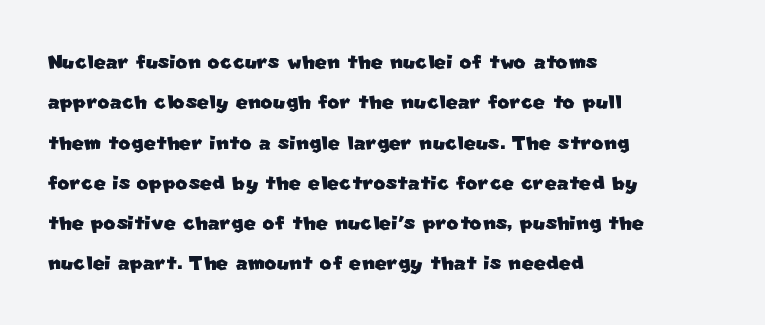
How would I describe the line gaps? Plain and ordinary. Caption: multi-line text, flush left, ragged right. The words here are not underlined. Tracking here is standard; glyphs follow each other at the usual distance.
